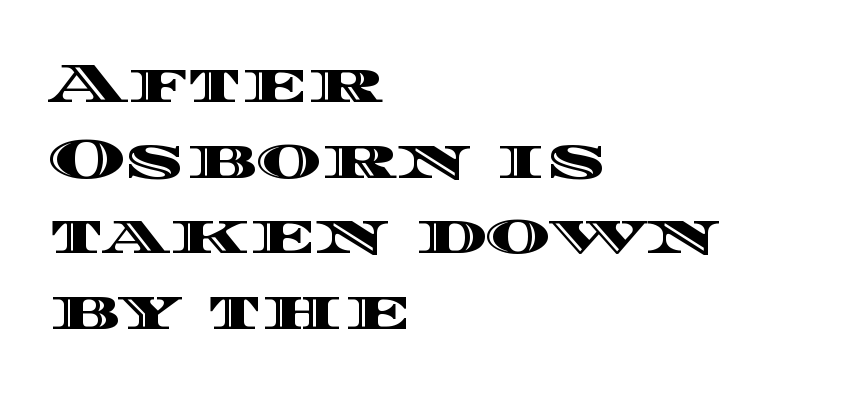
The image shows 56 px wide type, upright; set left-aligned, normal line spacing (1.35x), normal letter spacing, not underlined; a large x-height.
